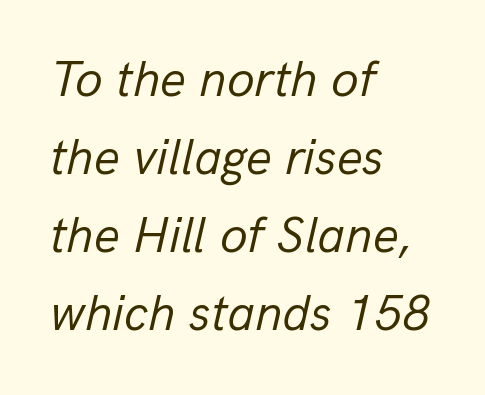
Q: Is the text bold? A: No.
Q: Is the text italic (slanted)? A: Yes, it leans right by about 13 degrees.
Q: Is the text underlined? A: No.
Q: How is the paragraph aligned? A: Left-aligned.
Q: Is the spacing between letters normal or unusually wide? A: Normal.
Q: Is the spacing between lines tight, normal or loose? A: Normal.
Q: Width (condensed, normal, or wide)? A: Normal.
Q: Stroke contrast? A: Low.
Q: x-height? A: Medium.
Q: Monospaced? A: No.
